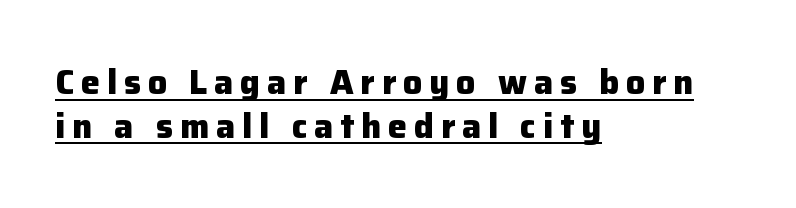
{"serif": "no", "italic": "no", "bold": "yes", "weight": "heavy", "width": "normal", "stroke_contrast": "low", "x_height": "medium", "monospaced": "no", "underline": "yes", "align": "left", "line_spacing": "normal", "line_spacing_ratio": 1.28, "letter_spacing": "wide", "letter_spacing_em": 0.2, "glyph_px": 34}
